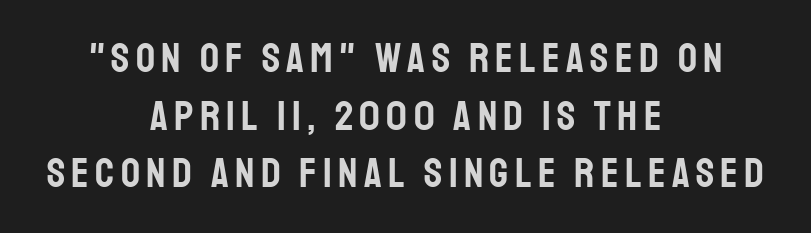
Q: Is the text italic (slanted)? A: No, it is upright.
Q: Is the typeface a serif or a sans-serif typeface? A: Sans-serif.
Q: Is the text underlined? A: No.
Q: How is the paragraph aligned? A: Centered.
Q: Is the spacing between lines tight, normal or loose? A: Normal.
Q: Width (condensed, normal, or wide)? A: Condensed.
Q: Stroke contrast? A: Low.
Q: x-height? A: Large.
Q: Monospaced? A: No.
